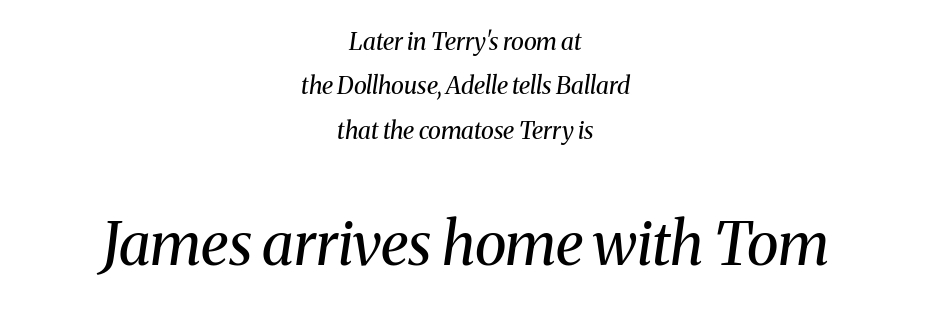
{"serif": "yes", "italic": "yes", "lean": "right", "slant_degrees": 8, "bold": "no", "weight": "regular", "width": "normal", "stroke_contrast": "medium", "x_height": "medium", "monospaced": "no", "underline": "no", "align": "center", "line_spacing_ratio": 1.85, "letter_spacing": "normal", "letter_spacing_em": 0.0, "larger_block": "second", "size_ratio": 2.46, "glyph_px": 59}
